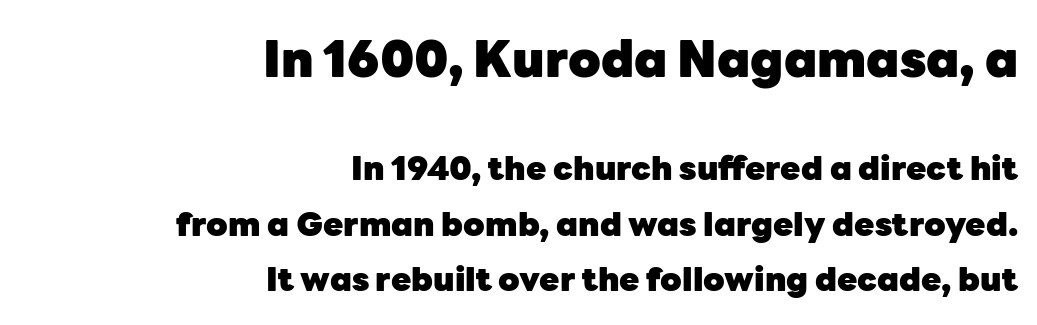
{"serif": "no", "italic": "no", "bold": "yes", "weight": "heavy", "width": "normal", "stroke_contrast": "low", "x_height": "medium", "monospaced": "no", "underline": "no", "align": "right", "line_spacing": "normal", "line_spacing_ratio": 1.67, "letter_spacing": "normal", "letter_spacing_em": 0.0, "larger_block": "first", "size_ratio": 1.52, "glyph_px": 50}
